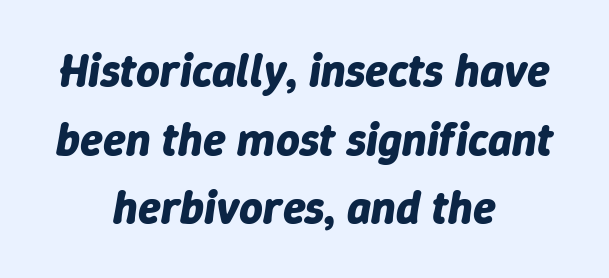
Q: Is the text bold? A: Yes.
Q: Is the text italic (slanted)? A: Yes, it leans right by about 9 degrees.
Q: Is the text underlined? A: No.
Q: How is the paragraph aligned? A: Centered.
Q: Is the spacing between letters normal or unusually wide? A: Normal.
Q: Is the spacing between lines tight, normal or loose? A: Normal.
Q: Width (condensed, normal, or wide)? A: Normal.
Q: Stroke contrast? A: Low.
Q: x-height? A: Medium.
Q: Monospaced? A: No.
